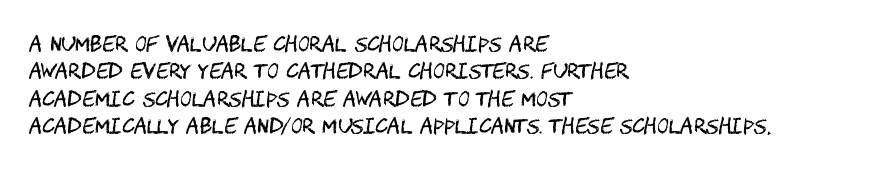
{"italic": "no", "bold": "no", "underline": "no", "align": "left", "line_spacing": "normal", "line_spacing_ratio": 1.37, "letter_spacing": "normal", "letter_spacing_em": 0.0, "glyph_px": 20}
